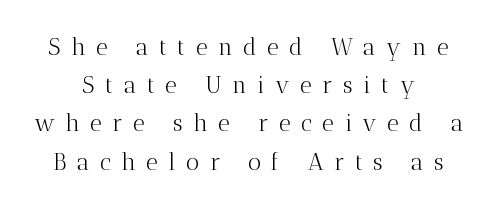
Q: Is the text bold? A: No.
Q: Is the text italic (slanted)? A: No, it is upright.
Q: Is the text underlined? A: No.
Q: How is the paragraph aligned? A: Centered.
Q: Is the spacing between letters normal or unusually wide? A: Unusually wide.
Q: Is the spacing between lines tight, normal or loose? A: Normal.
